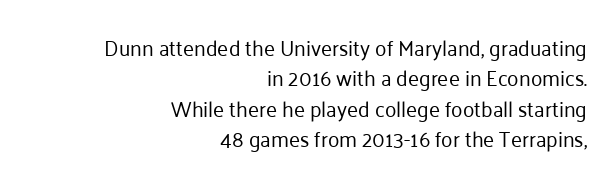
This sample uses an upright cut, with every glyph sitting square on the baseline. Vertically, the passage feels balanced, rows spaced as you'd expect. Nothing heavy about these letters — not bold at all. The area under the type is left untouched. The type is set solid horizontally, with unmodified tracking.
